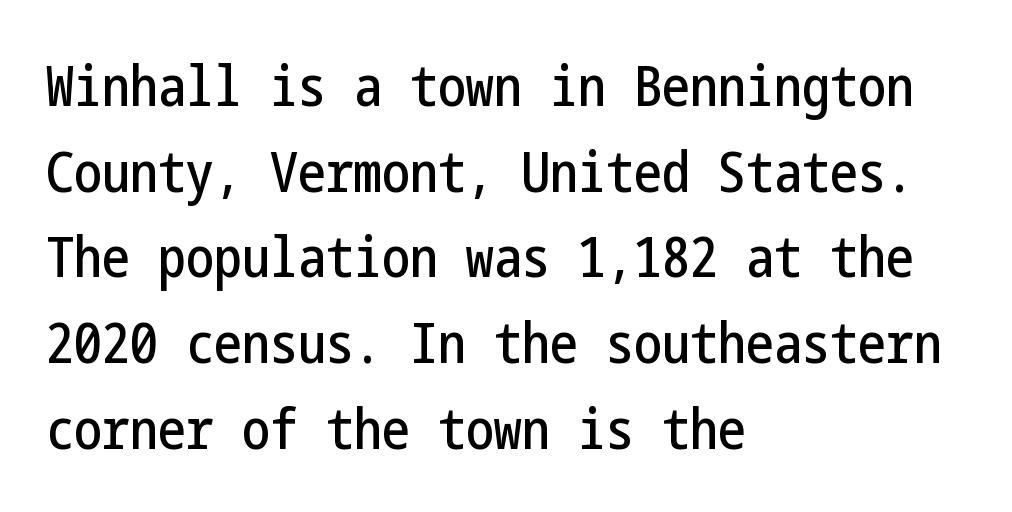
The image shows 56 px condensed sans-serif type, upright; set left-aligned, normal line spacing (1.53x), normal letter spacing, not underlined; low stroke contrast and a medium x-height.
